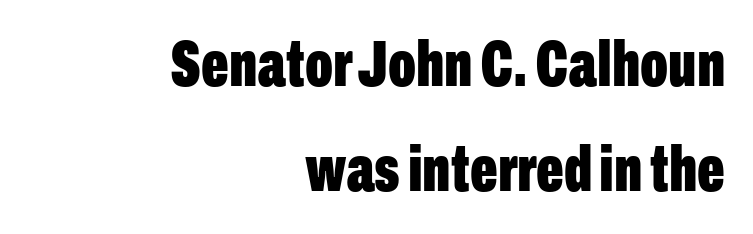
{"serif": "no", "italic": "no", "bold": "yes", "weight": "bold", "width": "condensed", "stroke_contrast": "low", "x_height": "medium", "monospaced": "no", "underline": "no", "align": "right", "line_spacing": "normal", "line_spacing_ratio": 1.62, "letter_spacing": "normal", "letter_spacing_em": 0.0, "glyph_px": 65}
